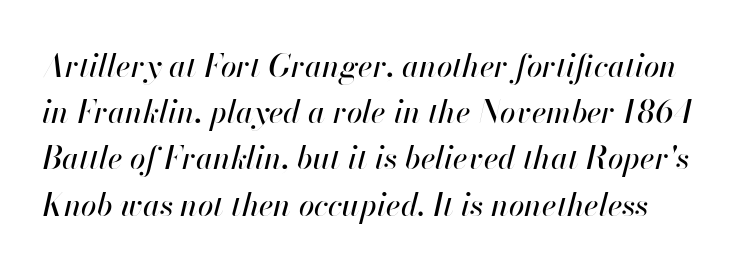
Q: Is the text italic (slanted)? A: Yes, it leans right by about 13 degrees.
Q: Is the text underlined? A: No.
Q: Is the spacing between letters normal or unusually wide? A: Normal.
Q: Is the spacing between lines tight, normal or loose? A: Normal.
Q: Width (condensed, normal, or wide)? A: Normal.
Q: Stroke contrast? A: High.
Q: x-height? A: Small.
Q: Monospaced? A: No.
